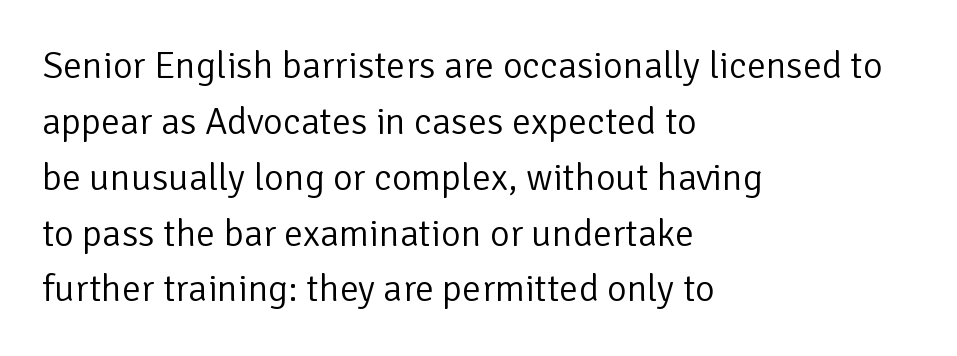
Q: Is the text bold? A: No.
Q: Is the text italic (slanted)? A: No, it is upright.
Q: Is the typeface a serif or a sans-serif typeface? A: Sans-serif.
Q: Is the text underlined? A: No.
Q: How is the paragraph aligned? A: Left-aligned.
Q: Is the spacing between letters normal or unusually wide? A: Normal.
Q: Is the spacing between lines tight, normal or loose? A: Normal.
Q: Width (condensed, normal, or wide)? A: Normal.
Q: Stroke contrast? A: Low.
Q: x-height? A: Medium.
Q: Monospaced? A: No.
